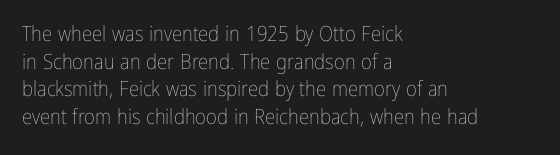
Q: Is the text bold? A: No.
Q: Is the text italic (slanted)? A: No, it is upright.
Q: Is the text underlined? A: No.
Q: How is the paragraph aligned? A: Left-aligned.
Q: Is the spacing between letters normal or unusually wide? A: Normal.
Q: Is the spacing between lines tight, normal or loose? A: Normal.
